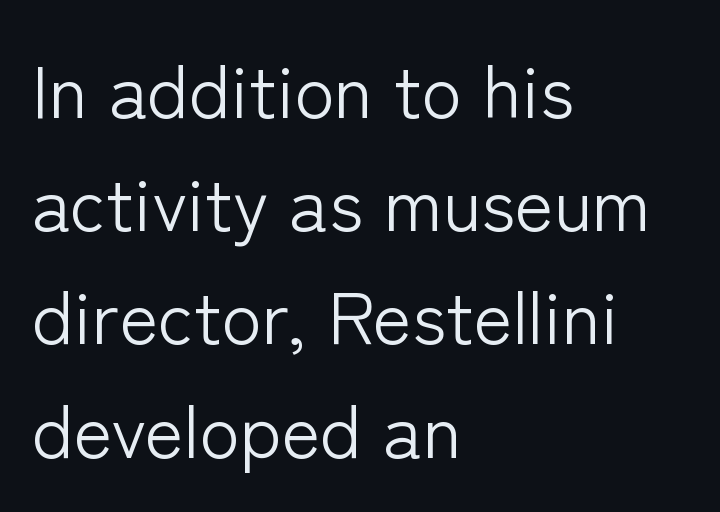
The lines are quadded left. Do the letters lean? They stand straight. Weight: in the light-to-regular range. Spacing verdict: proportional, widths tailored to each character.
